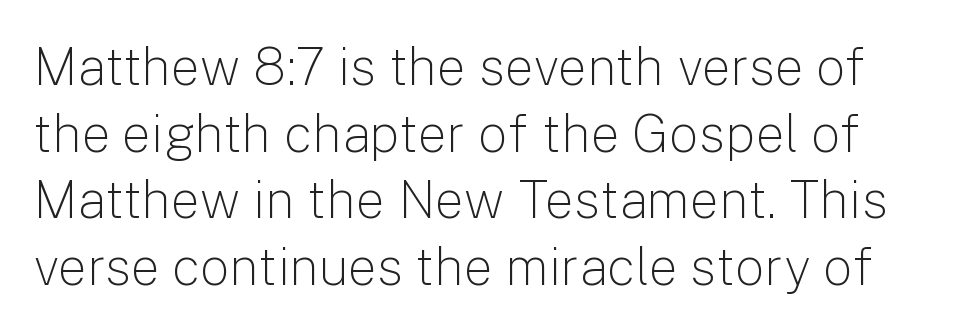
{"serif": "no", "italic": "no", "bold": "no", "weight": "light", "width": "normal", "stroke_contrast": "low", "x_height": "medium", "monospaced": "no", "underline": "no", "line_spacing": "normal", "line_spacing_ratio": 1.28, "letter_spacing": "normal", "letter_spacing_em": 0.0, "glyph_px": 52}
